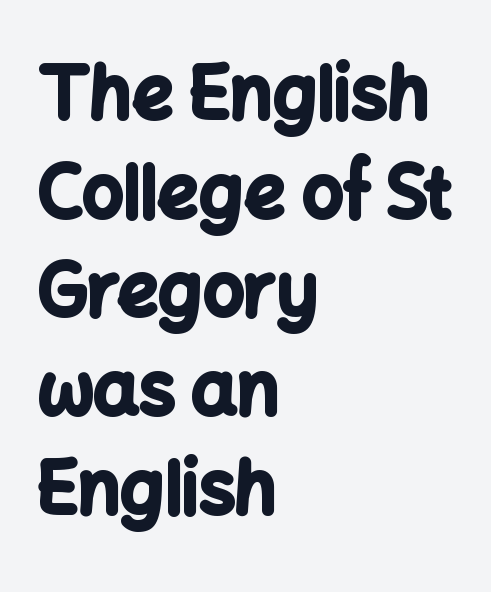
The image shows 72 px bold sans-serif type, upright; set left-aligned, normal line spacing (1.37x), normal letter spacing, not underlined; low stroke contrast and a medium x-height.
